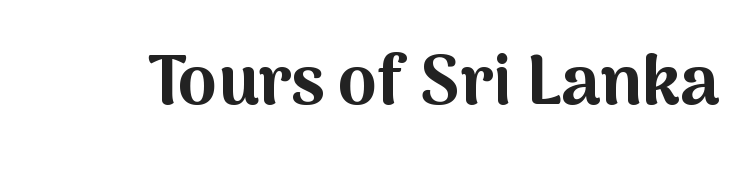
The image shows 70 px bold sans-serif type, upright; set normal letter spacing, not underlined; medium stroke contrast and a medium x-height.
